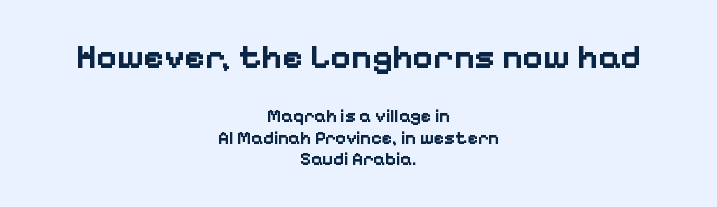
{"serif": "no", "italic": "no", "bold": "yes", "weight": "bold", "width": "normal", "stroke_contrast": "low", "x_height": "medium", "monospaced": "no", "underline": "no", "align": "center", "line_spacing_ratio": 1.2, "letter_spacing": "normal", "letter_spacing_em": 0.0, "larger_block": "first", "size_ratio": 1.94, "glyph_px": 35}
